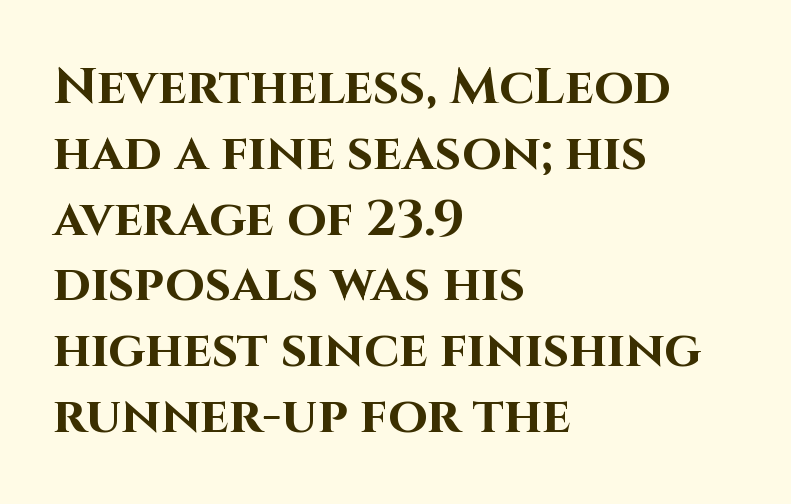
Q: Is the text bold? A: Yes.
Q: Is the text italic (slanted)? A: No, it is upright.
Q: Is the typeface a serif or a sans-serif typeface? A: Sans-serif.
Q: Is the text underlined? A: No.
Q: How is the paragraph aligned? A: Left-aligned.
Q: Is the spacing between letters normal or unusually wide? A: Normal.
Q: Is the spacing between lines tight, normal or loose? A: Normal.
Q: Width (condensed, normal, or wide)? A: Normal.
Q: Stroke contrast? A: High.
Q: x-height? A: Large.
Q: Monospaced? A: No.
